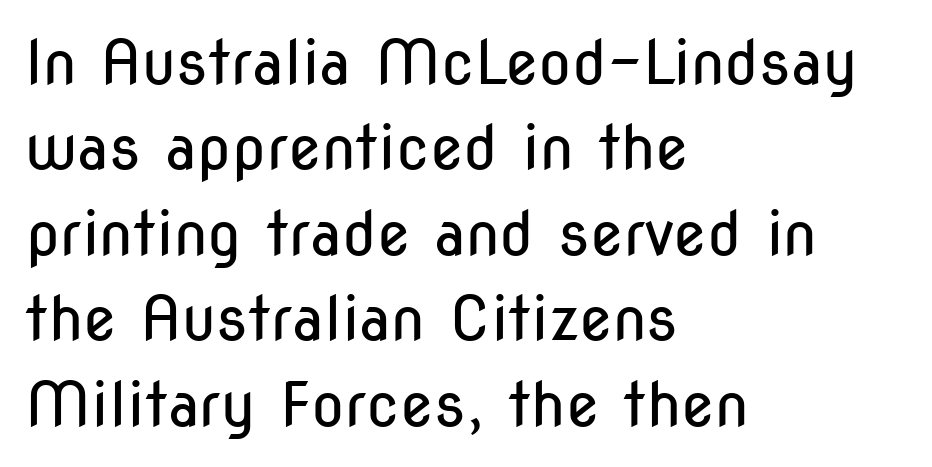
The image shows 61 px regular-weight, condensed sans-serif type, upright; set left-aligned, normal line spacing (1.4x), normal letter spacing, not underlined; low stroke contrast and a medium x-height.
